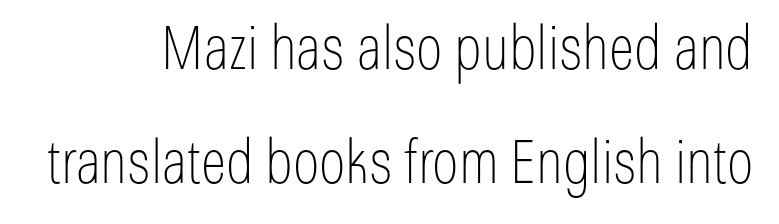
Q: Is the text bold? A: No.
Q: Is the text italic (slanted)? A: No, it is upright.
Q: Is the typeface a serif or a sans-serif typeface? A: Sans-serif.
Q: Is the text underlined? A: No.
Q: Is the spacing between letters normal or unusually wide? A: Normal.
Q: Is the spacing between lines tight, normal or loose? A: Loose.
Q: Width (condensed, normal, or wide)? A: Condensed.
Q: Stroke contrast? A: Low.
Q: x-height? A: Medium.
Q: Monospaced? A: No.
